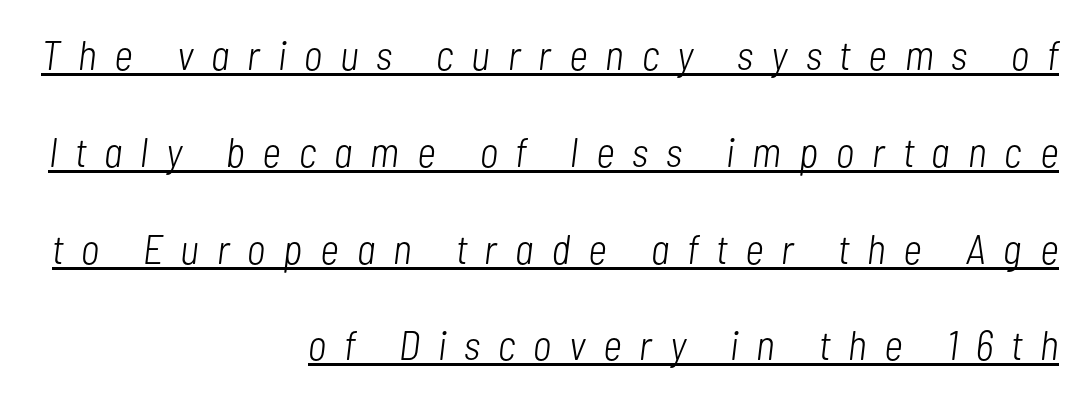
{"italic": "yes", "lean": "right", "slant_degrees": 7, "bold": "no", "weight": "light", "width": "condensed", "stroke_contrast": "low", "x_height": "medium", "monospaced": "no", "underline": "yes", "align": "right", "line_spacing": "loose", "line_spacing_ratio": 2.36, "letter_spacing": "wide", "letter_spacing_em": 0.44, "glyph_px": 41}
